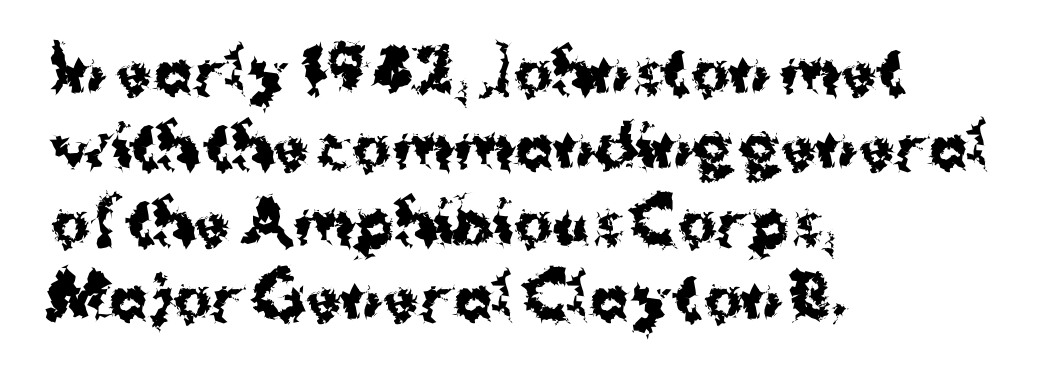
Q: Is the text bold? A: Yes.
Q: Is the text italic (slanted)? A: No, it is upright.
Q: Is the typeface a serif or a sans-serif typeface? A: Sans-serif.
Q: Is the text underlined? A: No.
Q: How is the paragraph aligned? A: Left-aligned.
Q: Is the spacing between letters normal or unusually wide? A: Normal.
Q: Is the spacing between lines tight, normal or loose? A: Normal.
Q: Width (condensed, normal, or wide)? A: Normal.
Q: Stroke contrast? A: Medium.
Q: x-height? A: Medium.
Q: Monospaced? A: No.
